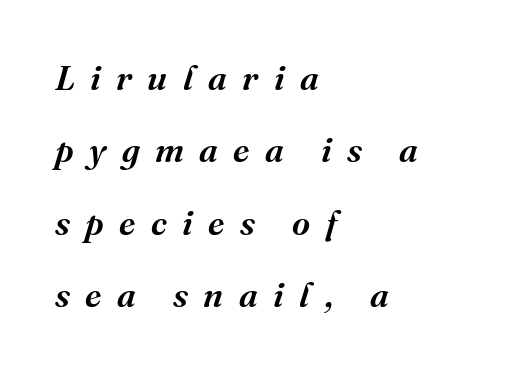
{"serif": "yes", "italic": "yes", "lean": "right", "slant_degrees": 16, "width": "normal", "stroke_contrast": "medium", "x_height": "medium", "monospaced": "no", "underline": "no", "align": "left", "line_spacing": "loose", "line_spacing_ratio": 2.07, "letter_spacing": "wide", "letter_spacing_em": 0.44, "glyph_px": 35}
